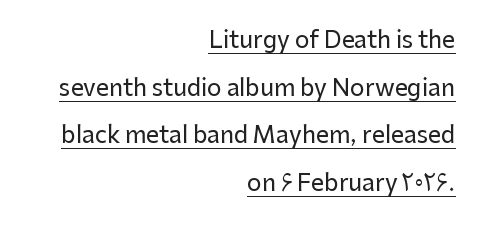
{"italic": "no", "underline": "yes", "align": "right", "line_spacing": "loose", "line_spacing_ratio": 2.07, "letter_spacing": "normal", "letter_spacing_em": 0.0, "glyph_px": 23}
